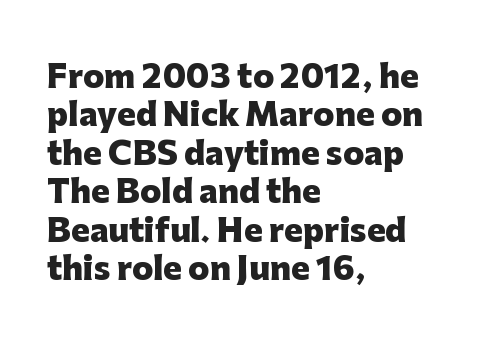
Q: Is the text bold? A: Yes.
Q: Is the text italic (slanted)? A: No, it is upright.
Q: Is the typeface a serif or a sans-serif typeface? A: Sans-serif.
Q: Is the text underlined? A: No.
Q: How is the paragraph aligned? A: Left-aligned.
Q: Is the spacing between letters normal or unusually wide? A: Normal.
Q: Width (condensed, normal, or wide)? A: Normal.
Q: Stroke contrast? A: Low.
Q: x-height? A: Medium.
Q: Monospaced? A: No.
